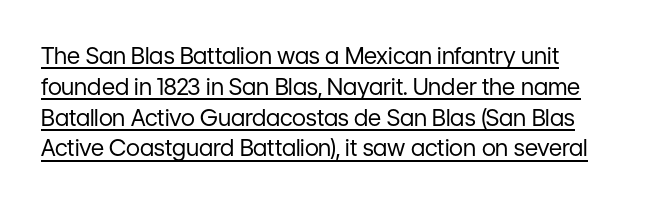
Q: Is the text bold? A: No.
Q: Is the text italic (slanted)? A: No, it is upright.
Q: Is the text underlined? A: Yes.
Q: How is the paragraph aligned? A: Left-aligned.
Q: Is the spacing between letters normal or unusually wide? A: Normal.
Q: Is the spacing between lines tight, normal or loose? A: Normal.
